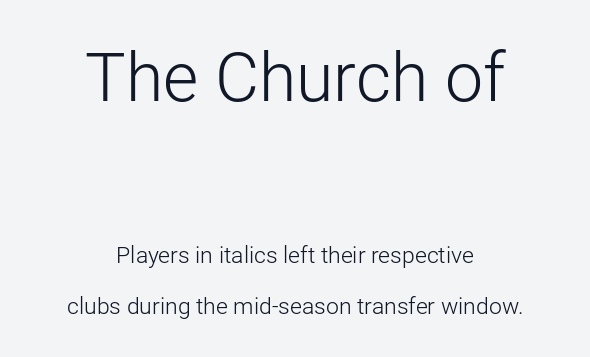
The image shows 68 px light sans-serif type, upright; set centered, loose line spacing (2.2x), normal letter spacing, not underlined; the first (top) block is 2.96x larger; low stroke contrast and a medium x-height.
